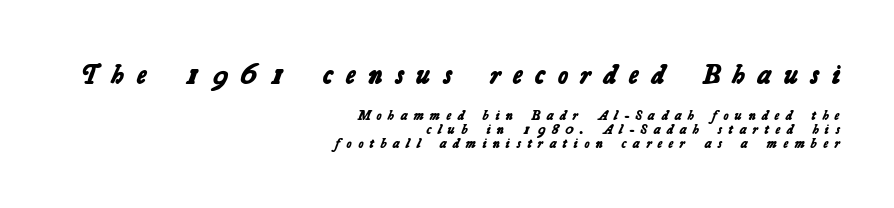
{"serif": "no", "bold": "yes", "weight": "bold", "width": "normal", "stroke_contrast": "low", "x_height": "medium", "monospaced": "no", "underline": "no", "align": "right", "line_spacing": "tight", "line_spacing_ratio": 0.99, "letter_spacing": "wide", "letter_spacing_em": 0.45, "larger_block": "first", "size_ratio": 2.0, "glyph_px": 28}
